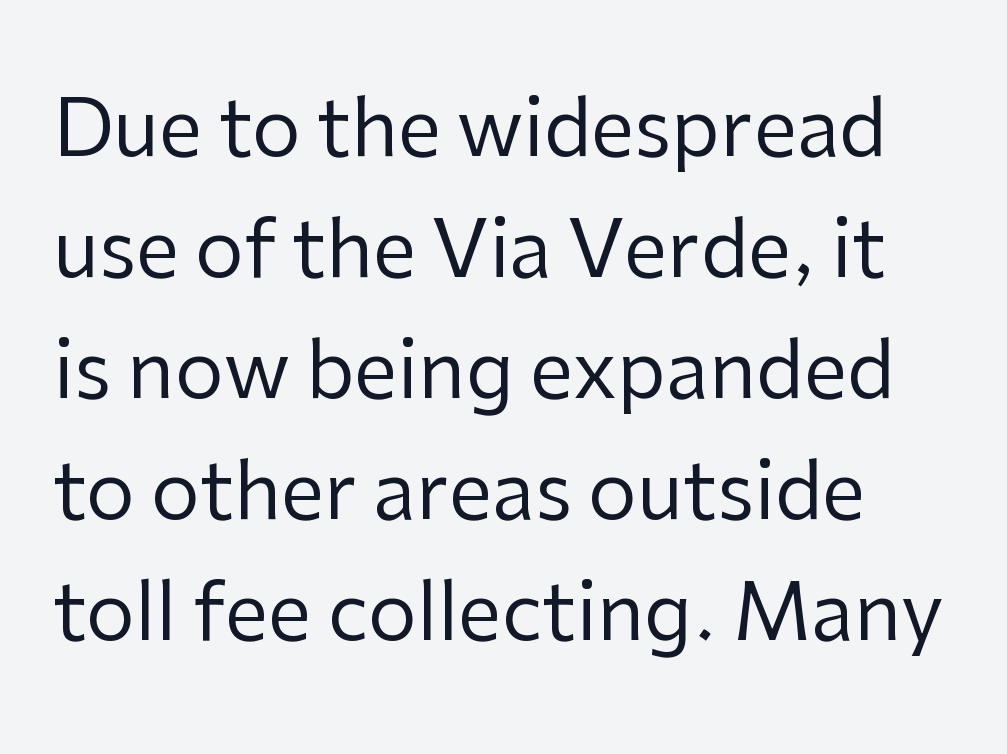
{"serif": "no", "italic": "no", "bold": "no", "weight": "regular", "width": "normal", "stroke_contrast": "low", "x_height": "medium", "monospaced": "no", "underline": "no", "line_spacing": "normal", "line_spacing_ratio": 1.55, "letter_spacing": "normal", "letter_spacing_em": 0.0, "glyph_px": 78}
